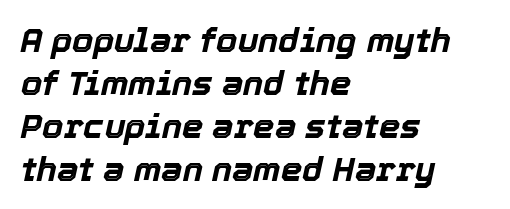
Q: Is the text bold? A: Yes.
Q: Is the text italic (slanted)? A: Yes, it leans right by about 12 degrees.
Q: Is the text underlined? A: No.
Q: How is the paragraph aligned? A: Left-aligned.
Q: Is the spacing between letters normal or unusually wide? A: Normal.
Q: Is the spacing between lines tight, normal or loose? A: Normal.
Q: Width (condensed, normal, or wide)? A: Normal.
Q: x-height? A: Medium.
Q: Monospaced? A: No.
